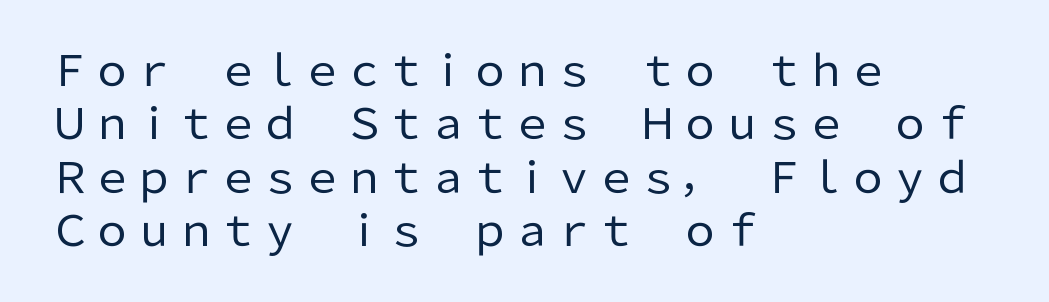
The image shows 42 px regular-weight sans-serif type, upright; set left-aligned, normal line spacing (1.27x), normal letter spacing, not underlined; low stroke contrast and a medium x-height.
